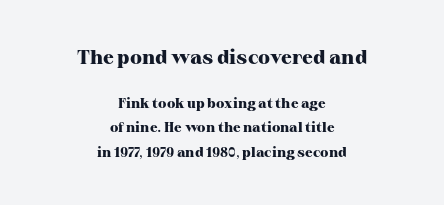
The image shows 20 px bold type, upright; set centered, line spacing 1.72x, normal letter spacing, not underlined; the first (top) block is 1.43x larger.
